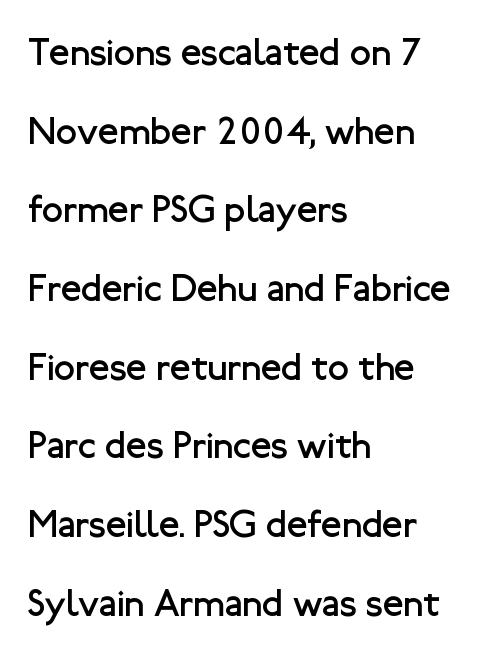
Q: Is the text bold? A: No.
Q: Is the text italic (slanted)? A: No, it is upright.
Q: Is the typeface a serif or a sans-serif typeface? A: Sans-serif.
Q: Is the text underlined? A: No.
Q: How is the paragraph aligned? A: Left-aligned.
Q: Is the spacing between letters normal or unusually wide? A: Normal.
Q: Is the spacing between lines tight, normal or loose? A: Loose.
Q: Width (condensed, normal, or wide)? A: Normal.
Q: Stroke contrast? A: Low.
Q: x-height? A: Medium.
Q: Monospaced? A: No.
